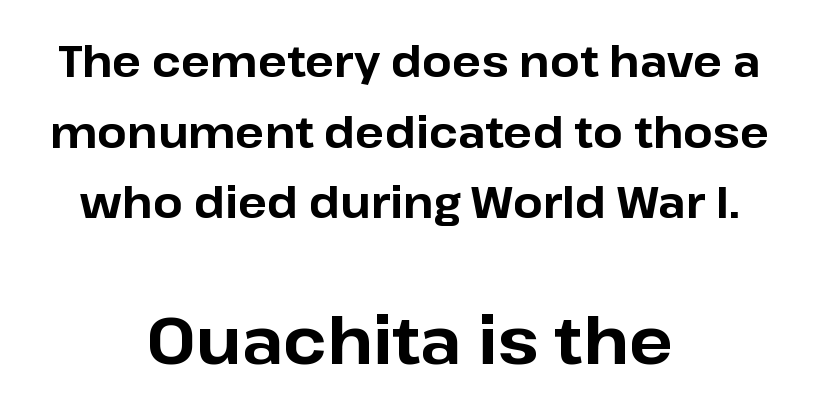
The image shows 65 px bold sans-serif type, upright; set centered, normal line spacing (1.64x), normal letter spacing, not underlined; the second (bottom) block is 1.51x larger; low stroke contrast and a medium x-height.
